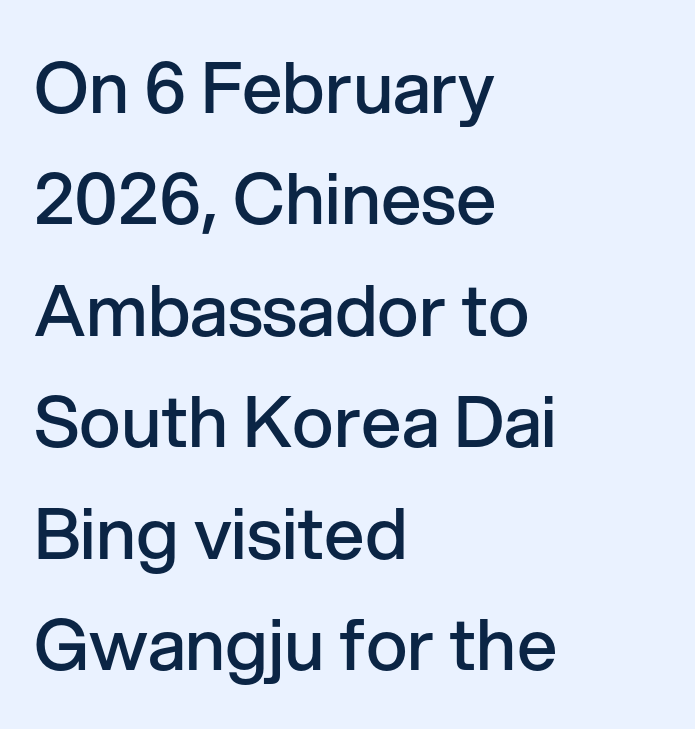
The image shows 71 px semibold sans-serif type, upright; set left-aligned, normal line spacing (1.57x), normal letter spacing, not underlined; low stroke contrast and a medium x-height.
